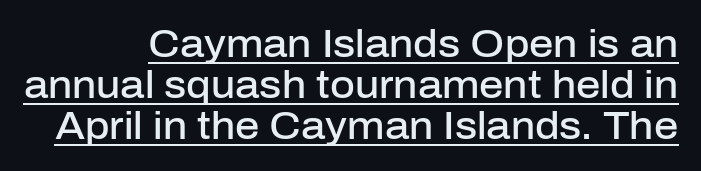
Observe the ordinary spacing: letters are neighbours, not strangers. On the weight axis this lands at semibold, roughly 600. The lines in this sample share a right terminus and differ only in where they begin. Vertically, the passage feels compressed, each row crowding the next. Italic: no, the glyphs are upright roman.
